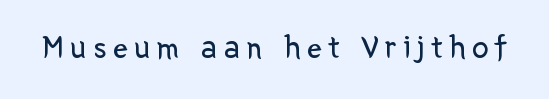
Q: Is the text bold? A: No.
Q: Is the text italic (slanted)? A: No, it is upright.
Q: Is the typeface a serif or a sans-serif typeface? A: Sans-serif.
Q: Is the text underlined? A: No.
Q: Width (condensed, normal, or wide)? A: Normal.
Q: Stroke contrast? A: Low.
Q: x-height? A: Medium.
Q: Monospaced? A: No.
